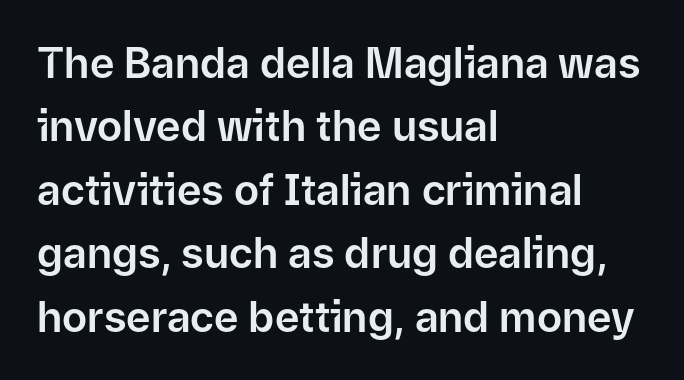
The rendering shows plain stroke endings on the letterforms — a sans-serif design. Whoever set this chose a conventional vertical rhythm. Character widths vary here, with narrow letters taking less room than wide ones. Each word holds together tightly as a unit, with standard inter-letter gaps. The lines are quadded left. Ascenders rise straight up at ninety degrees.
